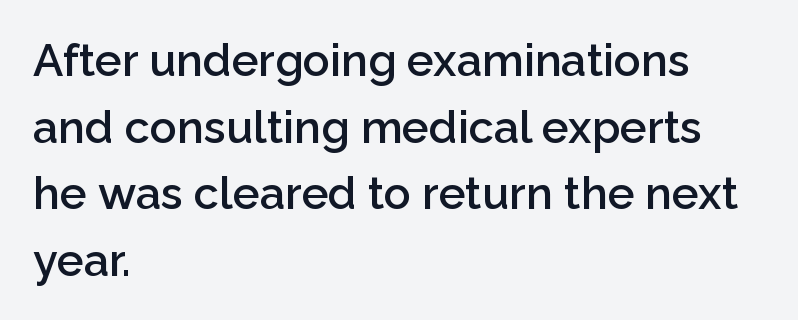
The image shows 45 px semibold sans-serif type, upright; set left-aligned, normal line spacing (1.48x), normal letter spacing, not underlined; low stroke contrast and a medium x-height.
